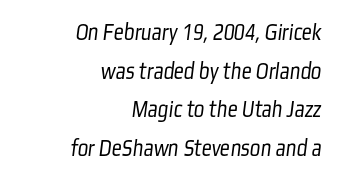
Q: Is the text bold? A: No.
Q: Is the text underlined? A: No.
Q: How is the paragraph aligned? A: Right-aligned.
Q: Is the spacing between letters normal or unusually wide? A: Normal.
Q: Is the spacing between lines tight, normal or loose? A: Normal.
